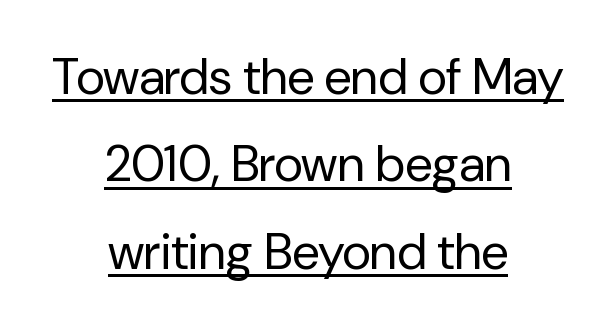
{"serif": "no", "italic": "no", "bold": "no", "weight": "regular", "width": "normal", "stroke_contrast": "low", "x_height": "medium", "monospaced": "no", "underline": "yes", "align": "center", "line_spacing_ratio": 1.75, "letter_spacing": "normal", "letter_spacing_em": 0.0, "glyph_px": 50}
